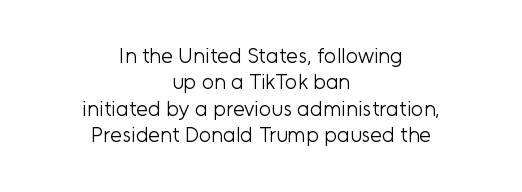
The image shows 21 px text type, upright; set centered, normal line spacing (1.26x), normal letter spacing, not underlined.
